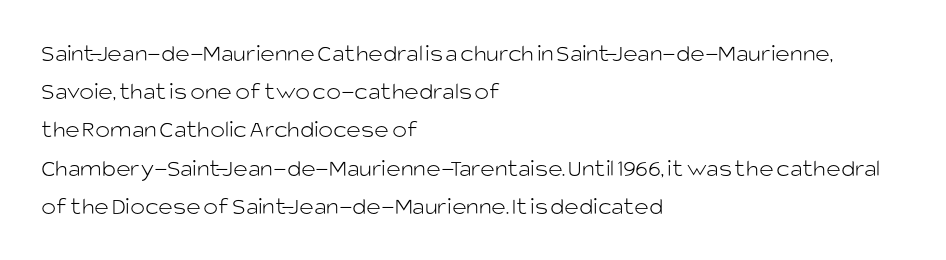
{"italic": "no", "bold": "no", "underline": "no", "align": "left", "line_spacing": "normal", "line_spacing_ratio": 1.53, "letter_spacing": "normal", "letter_spacing_em": 0.0, "glyph_px": 25}
